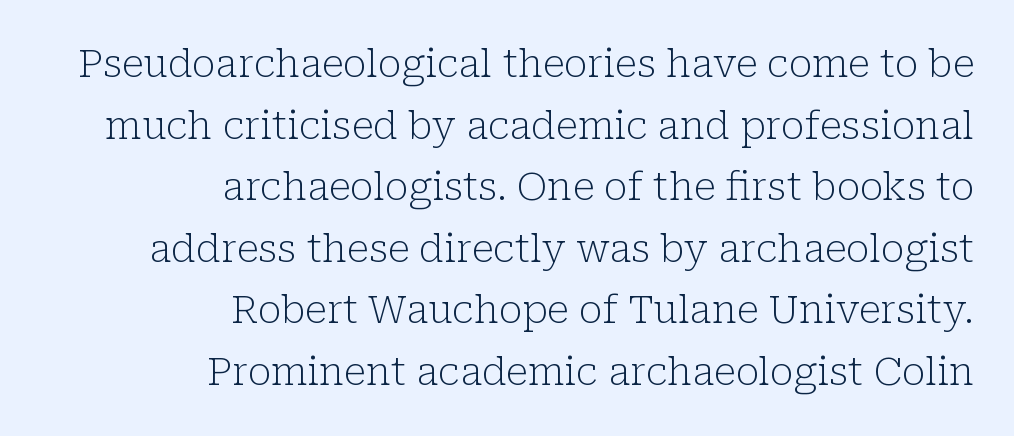
Tracking value appears to be zero — textbook default spacing. Classification — serif. If you drew a line through each stem, it would be perfectly vertical. Whoever set this chose a conventional vertical rhythm. Alignment: flush right.
